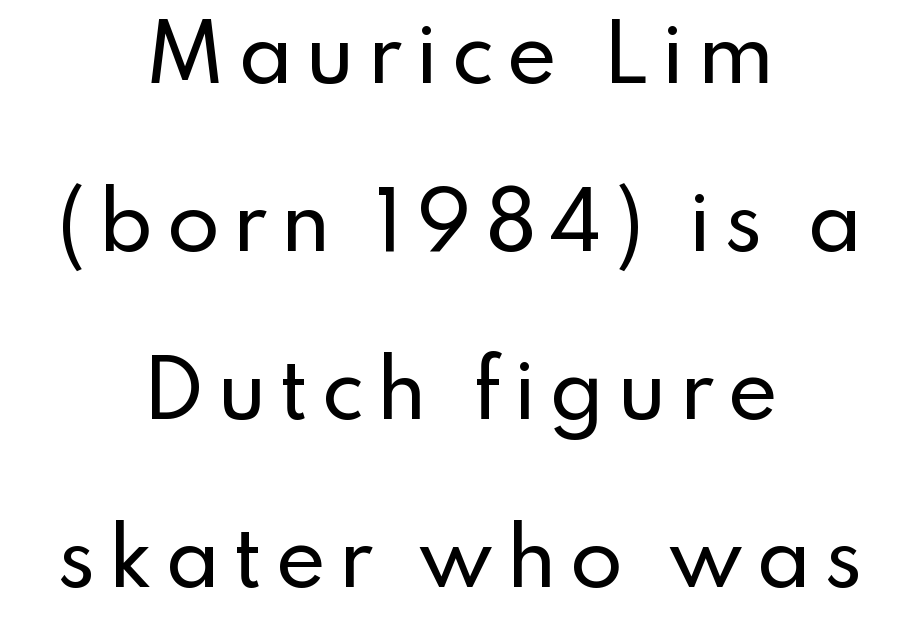
{"serif": "no", "italic": "no", "width": "normal", "stroke_contrast": "low", "x_height": "small", "monospaced": "no", "underline": "no", "align": "center", "line_spacing": "loose", "line_spacing_ratio": 2.18, "glyph_px": 77}
